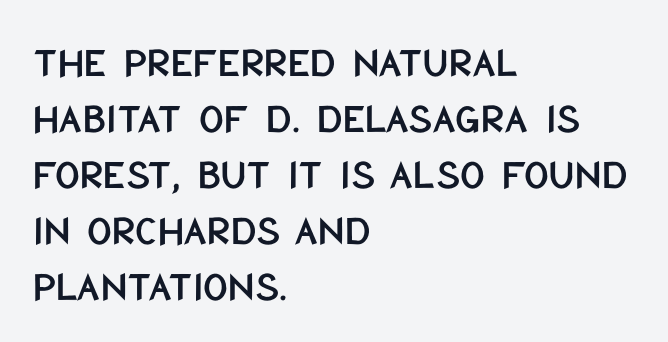
Q: Is the text italic (slanted)? A: No, it is upright.
Q: Is the typeface a serif or a sans-serif typeface? A: Sans-serif.
Q: Is the text underlined? A: No.
Q: How is the paragraph aligned? A: Left-aligned.
Q: Is the spacing between letters normal or unusually wide? A: Normal.
Q: Is the spacing between lines tight, normal or loose? A: Normal.
Q: Width (condensed, normal, or wide)? A: Condensed.
Q: Stroke contrast? A: Low.
Q: x-height? A: Large.
Q: Monospaced? A: No.
